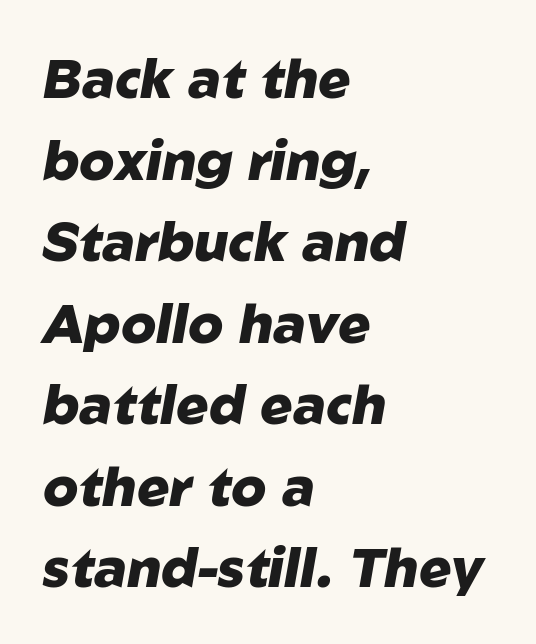
{"italic": "yes", "lean": "right", "slant_degrees": 10, "bold": "yes", "weight": "heavy", "width": "normal", "stroke_contrast": "low", "x_height": "medium", "monospaced": "no", "underline": "no", "align": "left", "line_spacing": "normal", "line_spacing_ratio": 1.51, "letter_spacing": "normal", "letter_spacing_em": 0.0, "glyph_px": 54}
